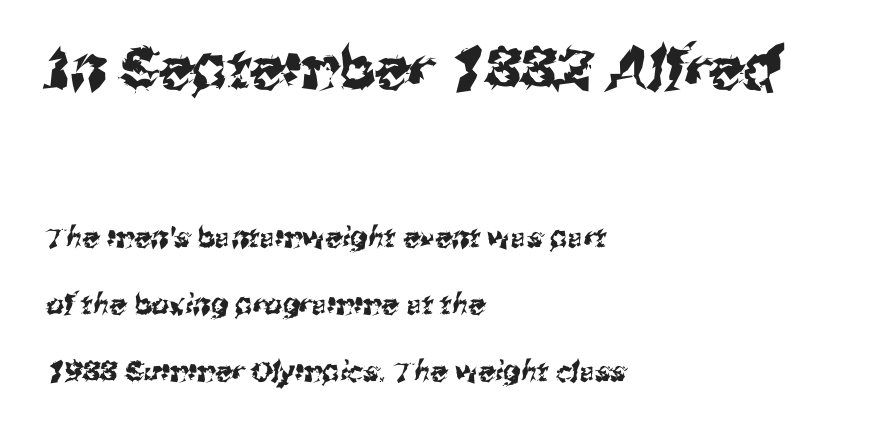
Q: Is the typeface a serif or a sans-serif typeface? A: Sans-serif.
Q: Is the text underlined? A: No.
Q: How is the paragraph aligned? A: Left-aligned.
Q: Is the spacing between letters normal or unusually wide? A: Normal.
Q: Is the spacing between lines tight, normal or loose? A: Loose.
Q: Which block of text is set in a larger size, the first (top) or the second (bottom)? A: The first (top) one.
Q: Width (condensed, normal, or wide)? A: Normal.
Q: Stroke contrast? A: Medium.
Q: x-height? A: Medium.
Q: Monospaced? A: No.
